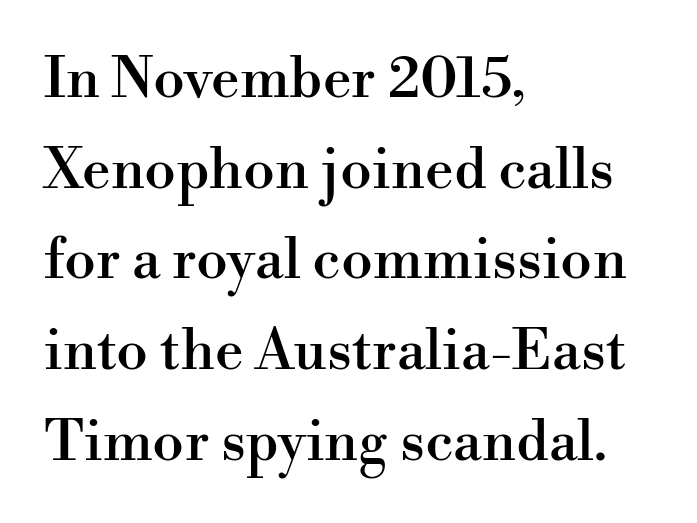
{"serif": "yes", "italic": "no", "width": "normal", "stroke_contrast": "high", "x_height": "small", "monospaced": "no", "underline": "no", "align": "left", "line_spacing": "normal", "line_spacing_ratio": 1.59, "letter_spacing": "normal", "letter_spacing_em": 0.0, "glyph_px": 57}
